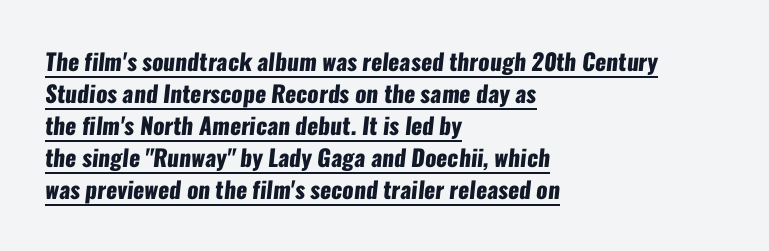
The image shows 23 px bold type; set left-aligned, normal line spacing (1.39x), normal letter spacing, underlined.
